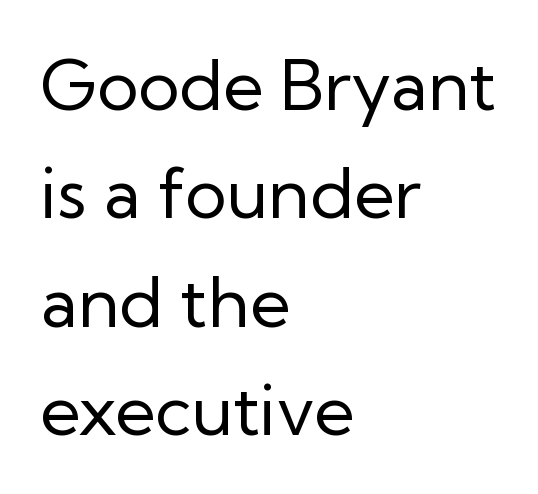
Is there much room between lines? A standard amount, neither cramped nor airy. The characters display no serif detailing; their extremities are plain. Layout note: lines flush left. Clear beneath every line of the passage. The line texture is even and compact thanks to regular tracking. Stems here are at most as thick as an everyday book face.
